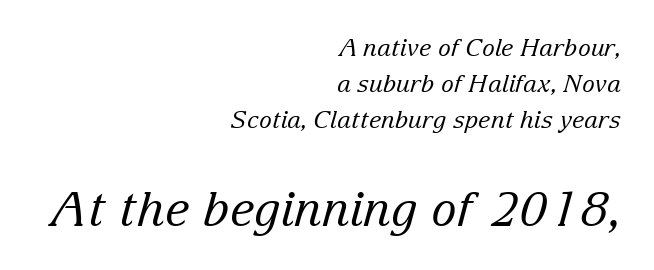
This sample keeps an unexceptional amount of space between lines. The rendering anchors every line to the right-hand side. This rendering employs a face with finishing strokes, i.e., a serif. Each letter keeps its own natural width here, so spacing adapts to shape.
